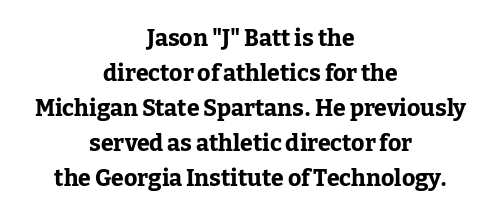
Leading matches the norm, producing a regular column. Each row of text sits above clean, open space. Every letter is thick-stroked: bold, no question. You could call the tracking neutral — neither tight nor loose. Style check: upright.
